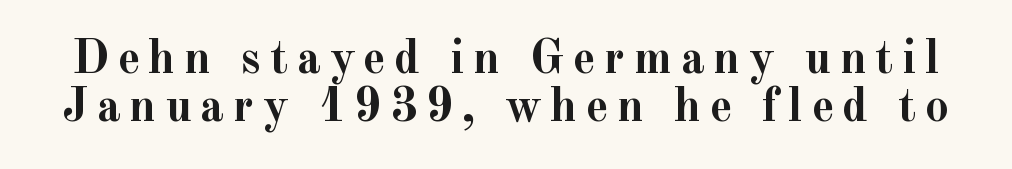
Typographic density is high because the face is bold. The specimen omits any rule beneath the text block's lines. Varying glyph widths throughout — classic text-font behaviour. In terms of leading, this rendering errs on the cramped side. Serif or sans? Serif — the stroke terminals have little feet.
